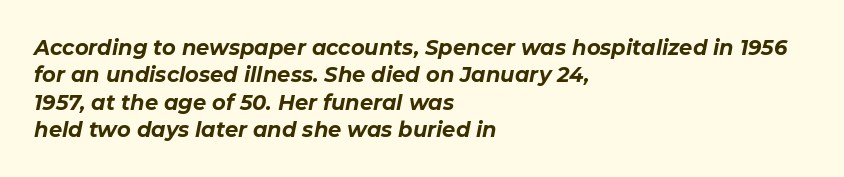
A typesetter would call this leading conventional body-copy spacing. Look at the tracking — it's just the regular setting, nothing added. Alignment: flush left. Rule under the text: the space is simply empty. The typesetting leans heavy: a genuine bold. The face used here has a pronounced slope to its letters.
